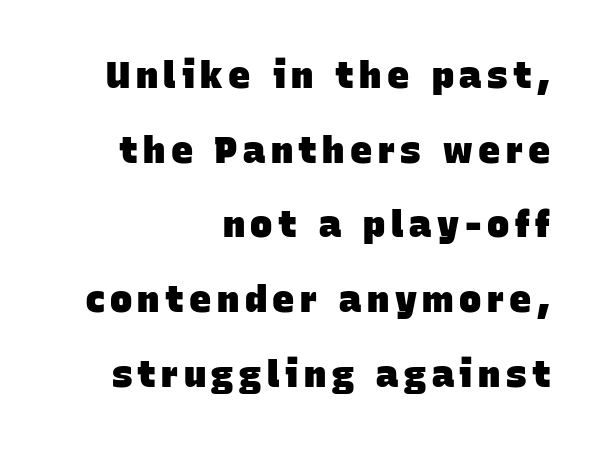
The image shows 37 px heavy sans-serif type; set right-aligned, loose line spacing (2.02x), not underlined; low stroke contrast and a large x-height.
